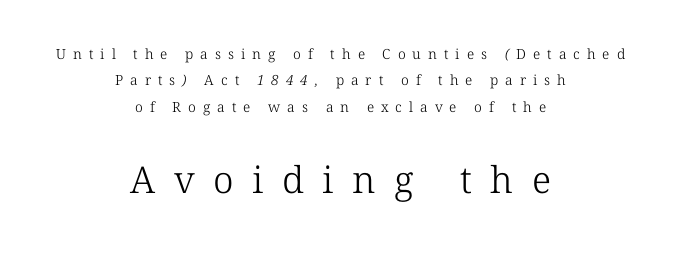
{"serif": "yes", "bold": "no", "weight": "light", "width": "normal", "stroke_contrast": "low", "x_height": "medium", "monospaced": "no", "underline": "no", "align": "center", "line_spacing_ratio": 1.89, "letter_spacing": "wide", "letter_spacing_em": 0.5, "larger_block": "second", "size_ratio": 2.64, "glyph_px": 37}
